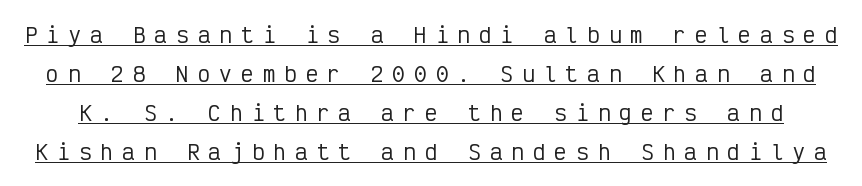
Every word sits above its own underline. Each word looks stretched out because of the extra space between its letters. Posture: straight, roman, zero tilt.
